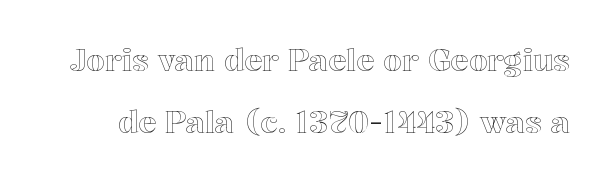
{"italic": "no", "width": "normal", "x_height": "medium", "monospaced": "no", "underline": "no", "line_spacing": "loose", "line_spacing_ratio": 2.06, "letter_spacing": "normal", "letter_spacing_em": 0.0, "glyph_px": 30}
